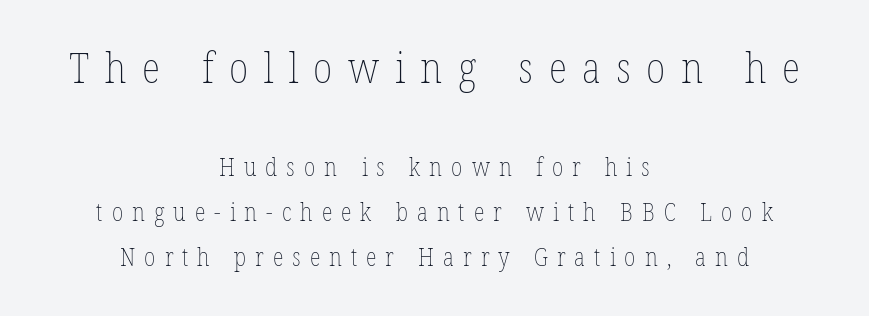
The image shows 43 px thin, condensed type, upright; set centered, line spacing 1.8x, unusually wide letter spacing (+0.36 em), not underlined; the first (top) block is 1.72x larger; low stroke contrast and a medium x-height.
